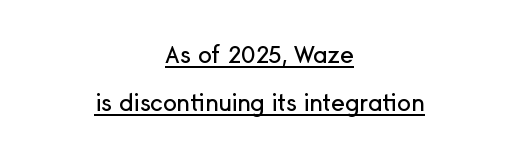
The image shows 23 px text type, upright; set centered, loose line spacing (2.08x), normal letter spacing, underlined.
